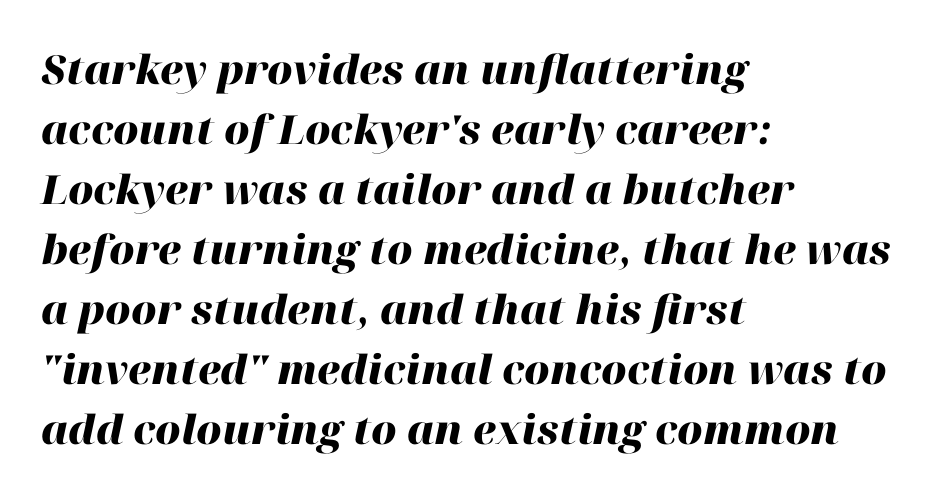
{"italic": "yes", "lean": "right", "slant_degrees": 12, "bold": "yes", "weight": "heavy", "width": "normal", "stroke_contrast": "high", "x_height": "medium", "monospaced": "no", "underline": "no", "align": "left", "line_spacing": "normal", "line_spacing_ratio": 1.5, "letter_spacing": "normal", "letter_spacing_em": 0.0, "glyph_px": 40}
